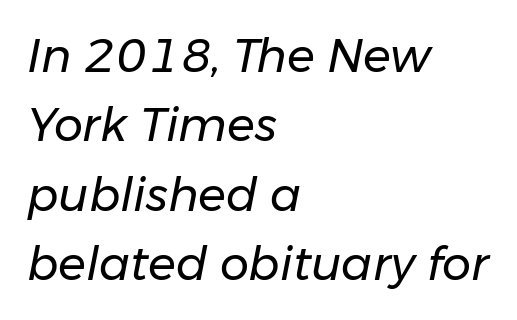
Q: Is the text bold? A: No.
Q: Is the text italic (slanted)? A: Yes, it leans right by about 11 degrees.
Q: Is the text underlined? A: No.
Q: How is the paragraph aligned? A: Left-aligned.
Q: Is the spacing between letters normal or unusually wide? A: Normal.
Q: Is the spacing between lines tight, normal or loose? A: Normal.
Q: Width (condensed, normal, or wide)? A: Normal.
Q: Stroke contrast? A: Low.
Q: x-height? A: Medium.
Q: Monospaced? A: No.
